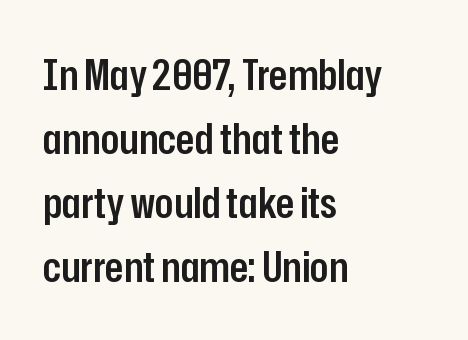
The image shows 43 px semibold, condensed sans-serif type, upright; set left-aligned, normal line spacing (1.49x), normal letter spacing, not underlined; low stroke contrast and a medium x-height.
